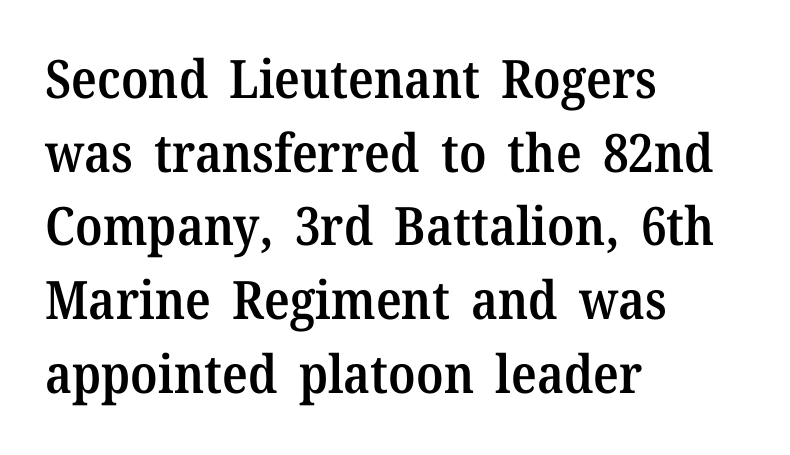
The image shows 53 px semibold serif type, upright; set left-aligned, normal line spacing (1.39x), normal letter spacing, not underlined; medium stroke contrast and a medium x-height.
